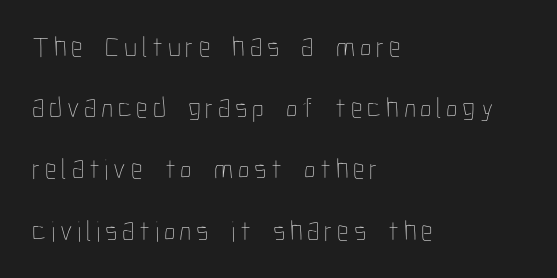
The image shows 29 px thin, condensed type, upright; set left-aligned, loose line spacing (2.11x), not underlined; low stroke contrast and a medium x-height.
